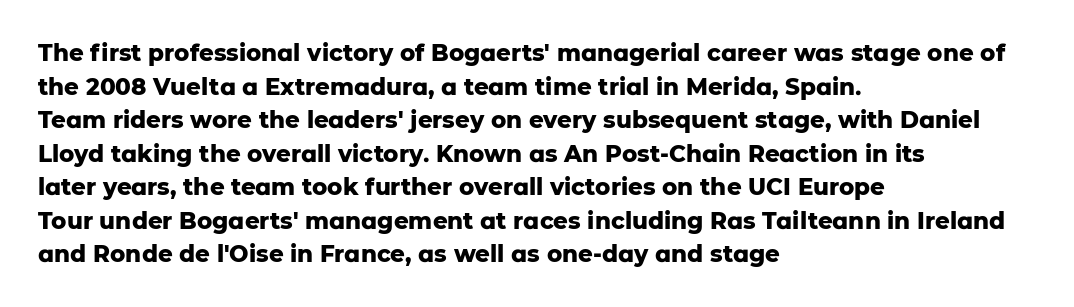
Each line starts at the same left margin while the right side varies. One glance says typical: line gaps are just what's usual. Nope, not italic — everything's standing straight. Plenty of ink on the page — the face is bold.
